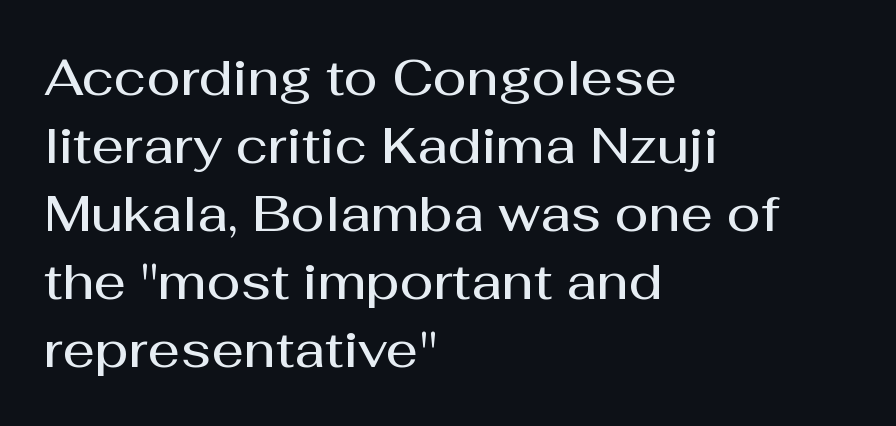
Q: Is the text bold? A: Semi-bold.
Q: Is the text italic (slanted)? A: No, it is upright.
Q: Is the typeface a serif or a sans-serif typeface? A: Sans-serif.
Q: Is the text underlined? A: No.
Q: How is the paragraph aligned? A: Left-aligned.
Q: Is the spacing between letters normal or unusually wide? A: Normal.
Q: Is the spacing between lines tight, normal or loose? A: Normal.
Q: Width (condensed, normal, or wide)? A: Normal.
Q: Stroke contrast? A: Medium.
Q: x-height? A: Medium.
Q: Monospaced? A: No.
